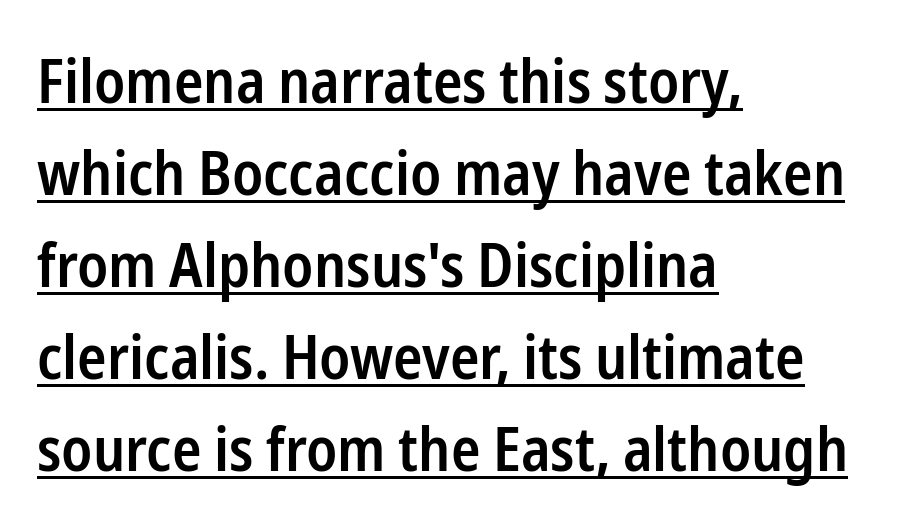
Q: Is the text bold? A: Semi-bold.
Q: Is the text italic (slanted)? A: No, it is upright.
Q: Is the typeface a serif or a sans-serif typeface? A: Sans-serif.
Q: Is the text underlined? A: Yes.
Q: How is the paragraph aligned? A: Left-aligned.
Q: Is the spacing between letters normal or unusually wide? A: Normal.
Q: Is the spacing between lines tight, normal or loose? A: Normal.
Q: Width (condensed, normal, or wide)? A: Condensed.
Q: Stroke contrast? A: Low.
Q: x-height? A: Medium.
Q: Monospaced? A: No.
